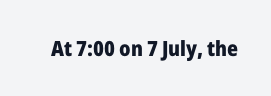
The image shows 21 px bold type, upright; set normal letter spacing, not underlined.
